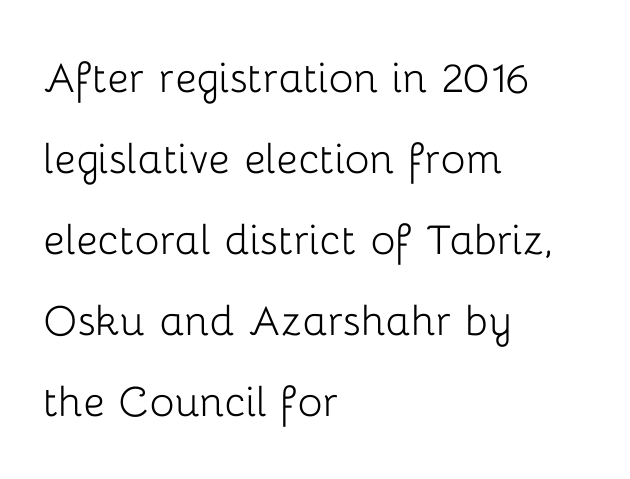
Q: Is the text bold? A: No.
Q: Is the text italic (slanted)? A: No, it is upright.
Q: Is the typeface a serif or a sans-serif typeface? A: Sans-serif.
Q: Is the text underlined? A: No.
Q: How is the paragraph aligned? A: Left-aligned.
Q: Is the spacing between letters normal or unusually wide? A: Normal.
Q: Is the spacing between lines tight, normal or loose? A: Normal.
Q: Width (condensed, normal, or wide)? A: Normal.
Q: Stroke contrast? A: Low.
Q: x-height? A: Medium.
Q: Monospaced? A: No.
